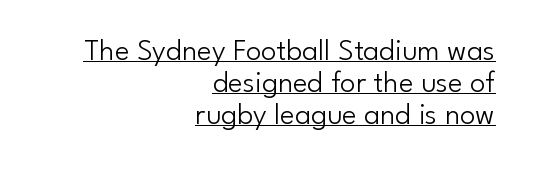
Q: Is the text bold? A: No.
Q: Is the text italic (slanted)? A: No, it is upright.
Q: Is the typeface a serif or a sans-serif typeface? A: Sans-serif.
Q: Is the text underlined? A: Yes.
Q: How is the paragraph aligned? A: Right-aligned.
Q: Is the spacing between letters normal or unusually wide? A: Normal.
Q: Is the spacing between lines tight, normal or loose? A: Tight.
Q: Width (condensed, normal, or wide)? A: Normal.
Q: Stroke contrast? A: Low.
Q: x-height? A: Small.
Q: Monospaced? A: No.
